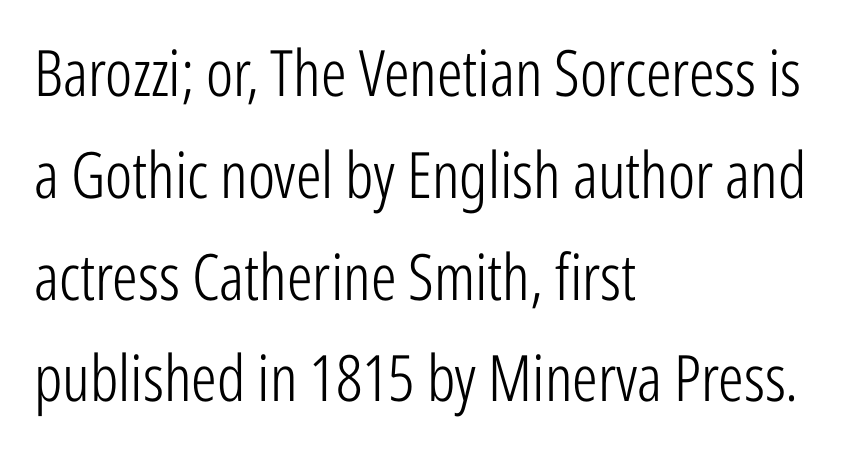
This sample has the flowing, uneven cadence of proportional lettering. Line spacing here is normal. Stem width sits at or under what a default text font uses. Decoration check: the copy has no underline. No italicization has been applied; the sample stays upright.
